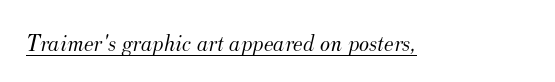
Q: Is the text bold? A: No.
Q: Is the text italic (slanted)? A: Yes, it leans right by about 12 degrees.
Q: Is the text underlined? A: Yes.
Q: Is the spacing between letters normal or unusually wide? A: Normal.
